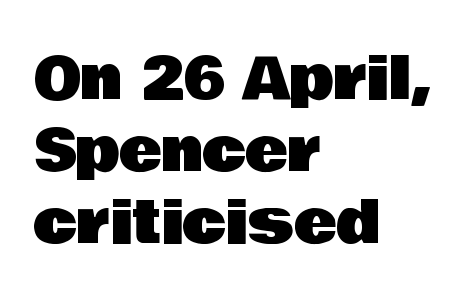
The image shows 58 px sans-serif type, upright; set left-aligned, line spacing 1.24x, normal letter spacing, not underlined; low stroke contrast and a large x-height.
